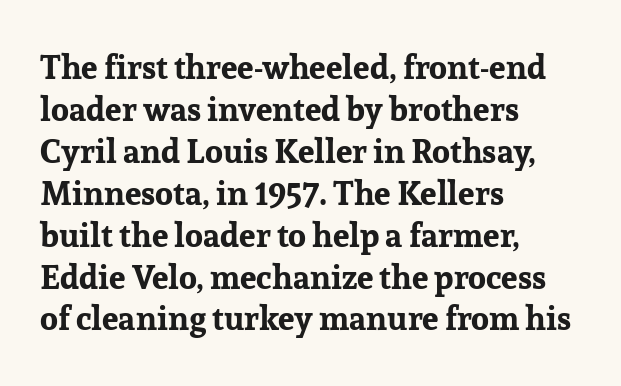
The image shows 33 px bold serif type, upright; set left-aligned, normal line spacing (1.27x), normal letter spacing, not underlined; low stroke contrast and a medium x-height.
